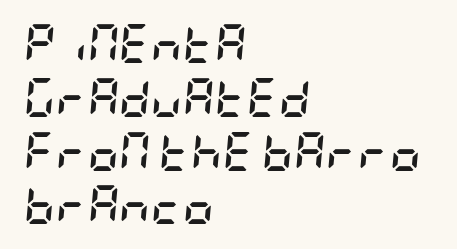
The lines in this sample share a left origin and differ only in where they stop. Default kerning and tracking; the words read as compact shapes. The rendering applies a slant to the glyphs. On the weight axis this lands at bold, roughly 700. Reading down the column, the eye jumps a familiar distance to each next line.
